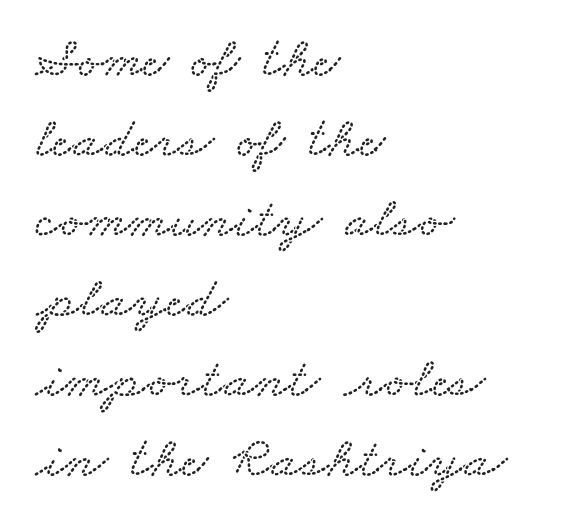
Looks like regular typesetting: each glyph gets only the width it needs. Nobody drew a line under any word here. Does the leading feel generous? No, just average. Leftover space on each line is placed entirely after the last word. Letter spacing: default.
